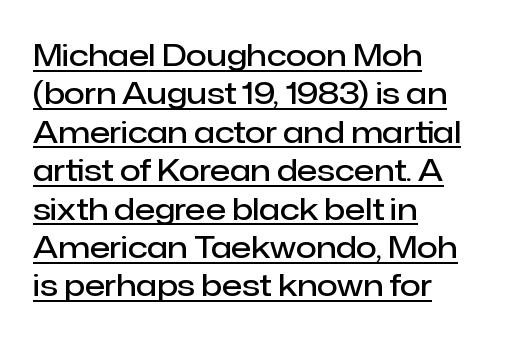
Q: Is the text bold? A: Semi-bold.
Q: Is the text italic (slanted)? A: No, it is upright.
Q: Is the typeface a serif or a sans-serif typeface? A: Sans-serif.
Q: Is the text underlined? A: Yes.
Q: How is the paragraph aligned? A: Left-aligned.
Q: Is the spacing between letters normal or unusually wide? A: Normal.
Q: Is the spacing between lines tight, normal or loose? A: Normal.
Q: Width (condensed, normal, or wide)? A: Normal.
Q: Stroke contrast? A: Low.
Q: x-height? A: Medium.
Q: Monospaced? A: No.
